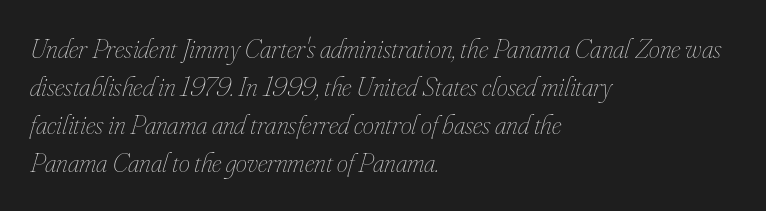
Q: Is the text bold? A: No.
Q: Is the text italic (slanted)? A: Yes, it leans right by about 16 degrees.
Q: Is the text underlined? A: No.
Q: How is the paragraph aligned? A: Left-aligned.
Q: Is the spacing between letters normal or unusually wide? A: Normal.
Q: Is the spacing between lines tight, normal or loose? A: Normal.
Q: Width (condensed, normal, or wide)? A: Condensed.
Q: Stroke contrast? A: Low.
Q: x-height? A: Small.
Q: Monospaced? A: No.
